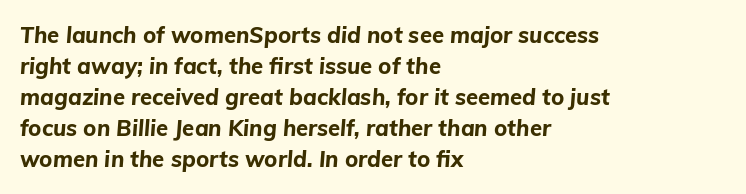
Q: Is the text bold? A: Yes.
Q: Is the text italic (slanted)? A: Yes, it leans right by about 5 degrees.
Q: Is the text underlined? A: No.
Q: How is the paragraph aligned? A: Left-aligned.
Q: Is the spacing between letters normal or unusually wide? A: Normal.
Q: Is the spacing between lines tight, normal or loose? A: Normal.
